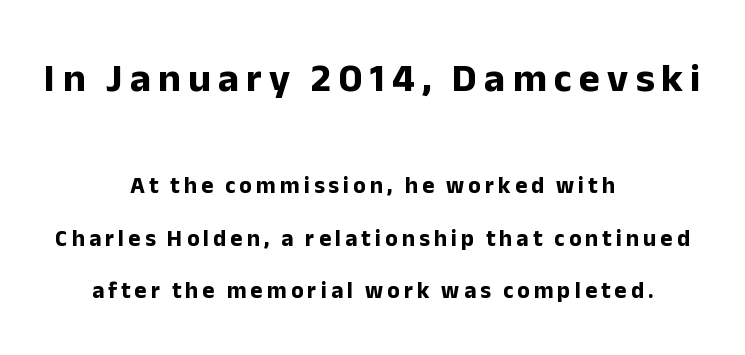
Q: Is the text bold? A: Yes.
Q: Is the text italic (slanted)? A: No, it is upright.
Q: Is the typeface a serif or a sans-serif typeface? A: Sans-serif.
Q: Is the text underlined? A: No.
Q: How is the paragraph aligned? A: Centered.
Q: Is the spacing between lines tight, normal or loose? A: Loose.
Q: Which block of text is set in a larger size, the first (top) or the second (bottom)? A: The first (top) one.
Q: Width (condensed, normal, or wide)? A: Normal.
Q: Stroke contrast? A: Low.
Q: x-height? A: Medium.
Q: Monospaced? A: No.
